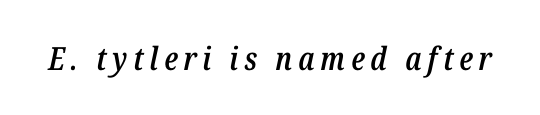
{"italic": "yes", "lean": "right", "slant_degrees": 12, "bold": "semi", "weight": "semibold", "width": "condensed", "stroke_contrast": "low", "x_height": "medium", "monospaced": "no", "underline": "no", "glyph_px": 32}
